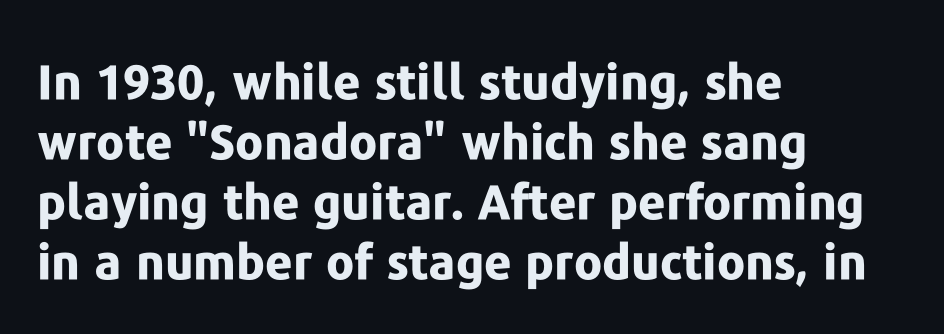
The rendering anchors every line to the left-hand side. This sample uses a sans-serif face. The strip under each line holds only bare page. Do the characters align in a grid? No, the font is proportional.
